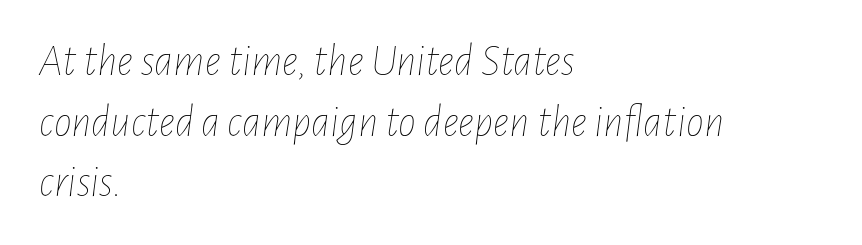
The rag falls on the right side of this text block. The passage shown is typed in a proportional face where columns would drift. Just letters on the line, the space beneath them empty. Evenly set lines give the paragraph a standard silhouette. The axis of the letterforms is tilted away from vertical.
